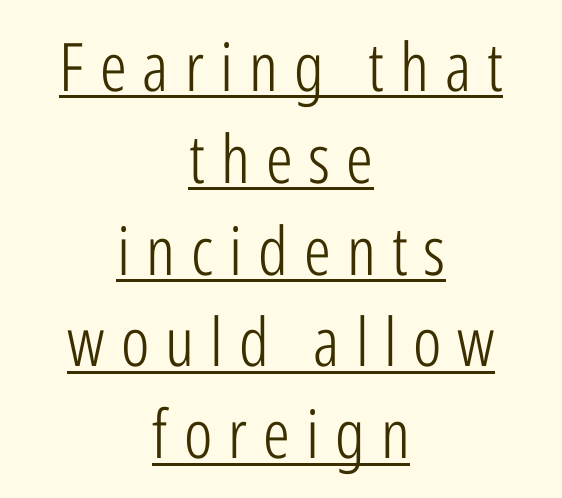
{"serif": "no", "italic": "no", "bold": "no", "weight": "light", "width": "condensed", "stroke_contrast": "low", "x_height": "medium", "monospaced": "no", "underline": "yes", "align": "center", "line_spacing": "normal", "line_spacing_ratio": 1.37, "letter_spacing": "wide", "letter_spacing_em": 0.24, "glyph_px": 67}
